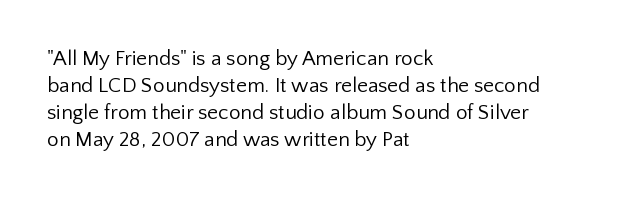
These lines keep a tight, regular rhythm from letter to letter. The rows are spaced the way most documents space them. Nothing heavy about these letters — not bold at all. A roman cut, with each character standing at attention. Check under the words: just untouched page. All the whitespace from short lines collects on the right.
